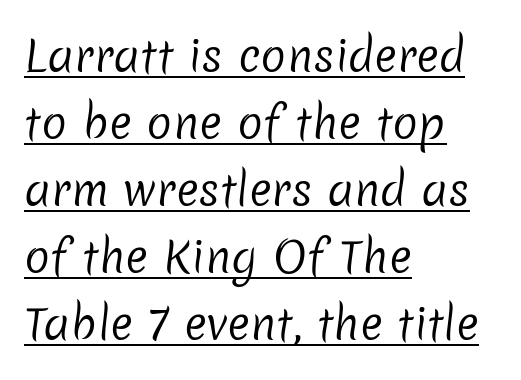
Q: Is the text bold? A: No.
Q: Is the typeface a serif or a sans-serif typeface? A: Sans-serif.
Q: Is the text underlined? A: Yes.
Q: How is the paragraph aligned? A: Left-aligned.
Q: Is the spacing between letters normal or unusually wide? A: Normal.
Q: Is the spacing between lines tight, normal or loose? A: Normal.
Q: Width (condensed, normal, or wide)? A: Normal.
Q: Stroke contrast? A: Low.
Q: x-height? A: Medium.
Q: Monospaced? A: No.
